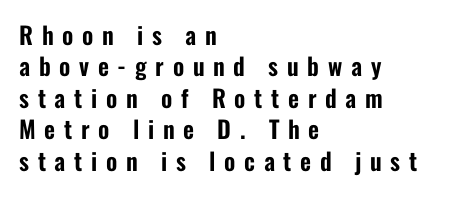
{"italic": "no", "underline": "no", "align": "left", "line_spacing": "normal", "line_spacing_ratio": 1.31, "letter_spacing": "wide", "letter_spacing_em": 0.36, "glyph_px": 24}
